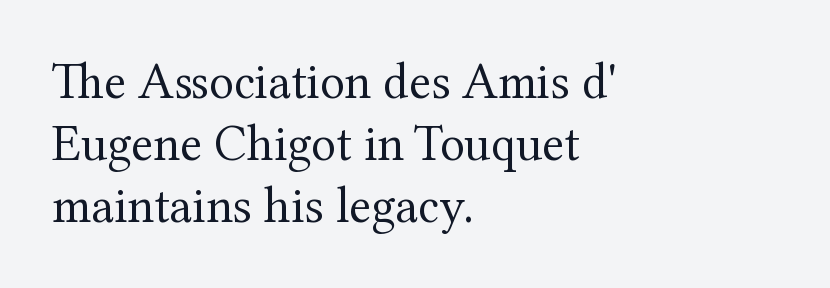
The image shows 51 px regular-weight serif type, upright; set left-aligned, line spacing 1.22x, normal letter spacing, not underlined; medium stroke contrast and a medium x-height.
